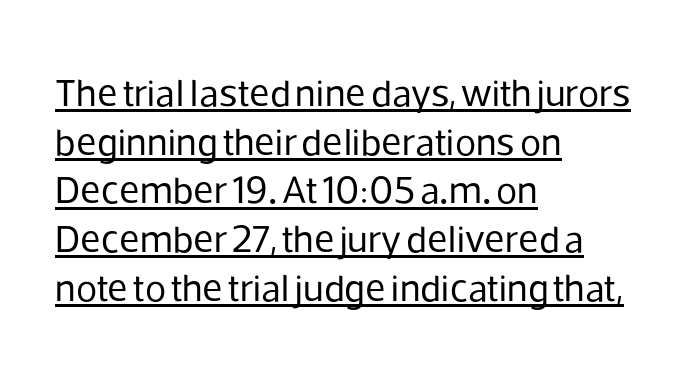
{"serif": "no", "italic": "no", "bold": "no", "weight": "regular", "width": "normal", "stroke_contrast": "low", "x_height": "medium", "monospaced": "no", "underline": "yes", "align": "left", "line_spacing": "normal", "line_spacing_ratio": 1.25, "letter_spacing": "normal", "letter_spacing_em": 0.0, "glyph_px": 39}
